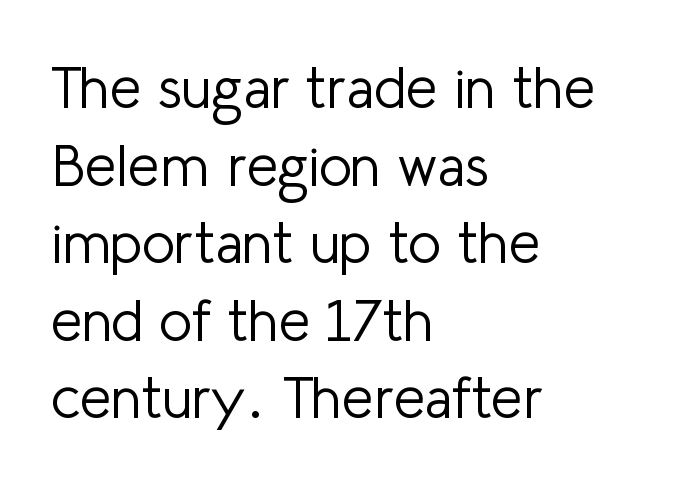
The image shows 57 px light sans-serif type, upright; set left-aligned, normal line spacing (1.36x), normal letter spacing, not underlined; low stroke contrast and a medium x-height.
